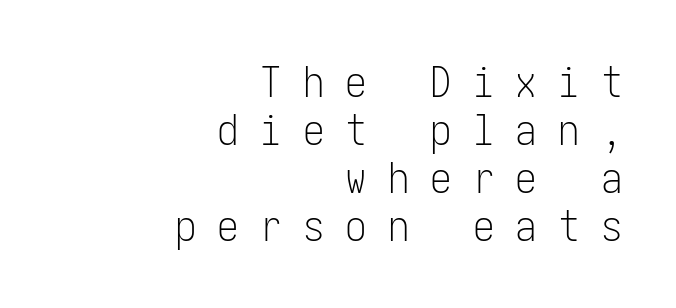
The image shows 43 px light, condensed sans-serif type, upright; set right-aligned, tight line spacing (1.12x), unusually wide letter spacing (+0.49 em), not underlined; low stroke contrast and a medium x-height.
